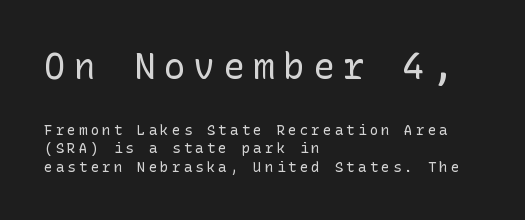
Q: Is the text bold? A: No.
Q: Is the text italic (slanted)? A: No, it is upright.
Q: Is the typeface a serif or a sans-serif typeface? A: Sans-serif.
Q: Is the text underlined? A: No.
Q: How is the paragraph aligned? A: Left-aligned.
Q: Is the spacing between letters normal or unusually wide? A: Unusually wide.
Q: Is the spacing between lines tight, normal or loose? A: Normal.
Q: Which block of text is set in a larger size, the first (top) or the second (bottom)? A: The first (top) one.
Q: Width (condensed, normal, or wide)? A: Normal.
Q: Stroke contrast? A: Low.
Q: x-height? A: Medium.
